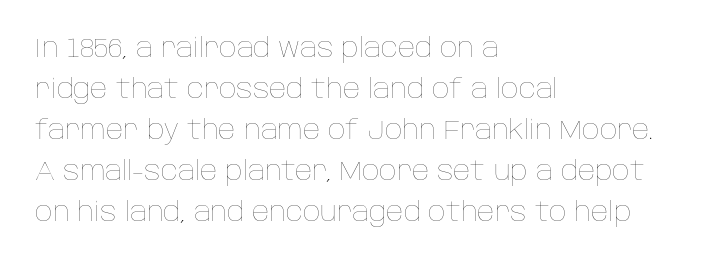
Q: Is the text bold? A: No.
Q: Is the text italic (slanted)? A: No, it is upright.
Q: Is the text underlined? A: No.
Q: How is the paragraph aligned? A: Left-aligned.
Q: Is the spacing between letters normal or unusually wide? A: Normal.
Q: Is the spacing between lines tight, normal or loose? A: Normal.
